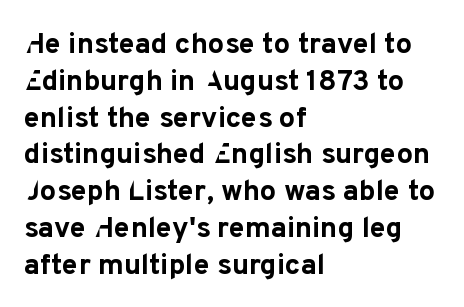
Honestly, there is no underline to notice here at all. Every character sits straight up, as roman type does. Spacing verdict: proportional, widths tailored to each character. Between one letter and the next there's only the usual sliver of space. Strokes here are thick enough to call this a true bold. Each letter's strokes conclude bluntly, with no projecting serifs.
